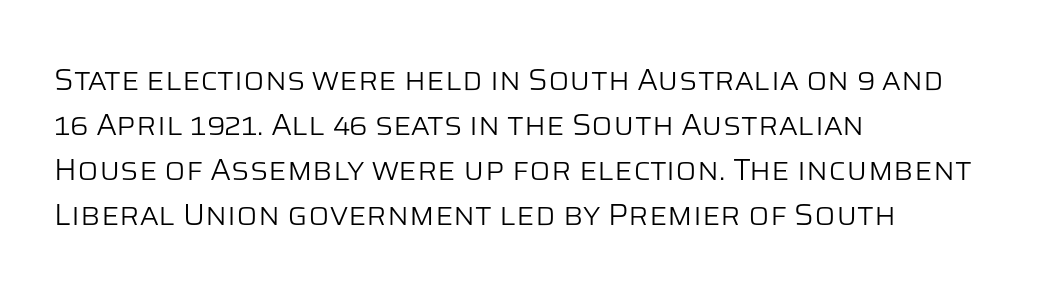
The image shows 31 px light sans-serif type, upright; set left-aligned, normal line spacing (1.45x), normal letter spacing, not underlined; low stroke contrast and a large x-height.
